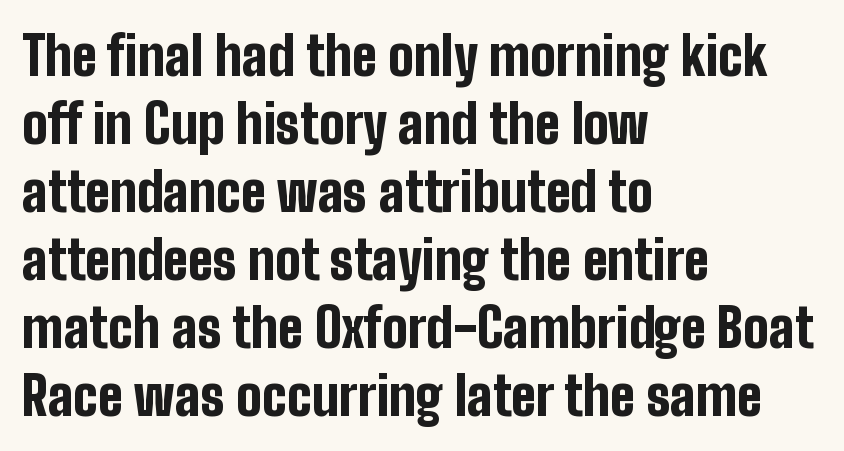
The image shows 54 px bold, condensed sans-serif type, upright; set left-aligned, normal line spacing (1.26x), normal letter spacing, not underlined; low stroke contrast and a medium x-height.
